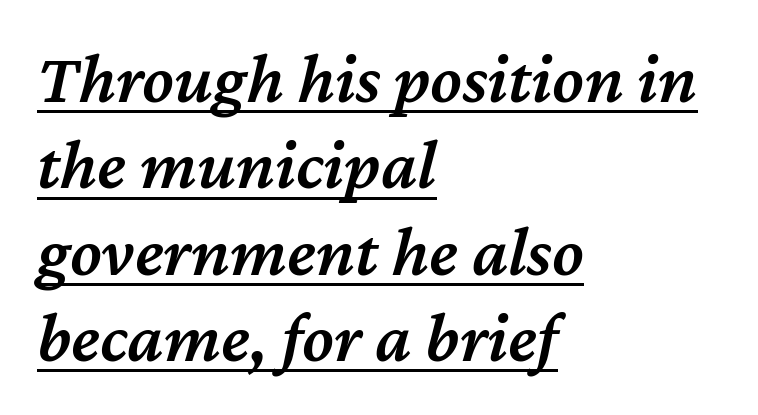
Q: Is the text bold? A: Semi-bold.
Q: Is the text italic (slanted)? A: Yes, it leans right by about 12 degrees.
Q: Is the text underlined? A: Yes.
Q: How is the paragraph aligned? A: Left-aligned.
Q: Is the spacing between letters normal or unusually wide? A: Normal.
Q: Width (condensed, normal, or wide)? A: Normal.
Q: Stroke contrast? A: Medium.
Q: x-height? A: Medium.
Q: Monospaced? A: No.
